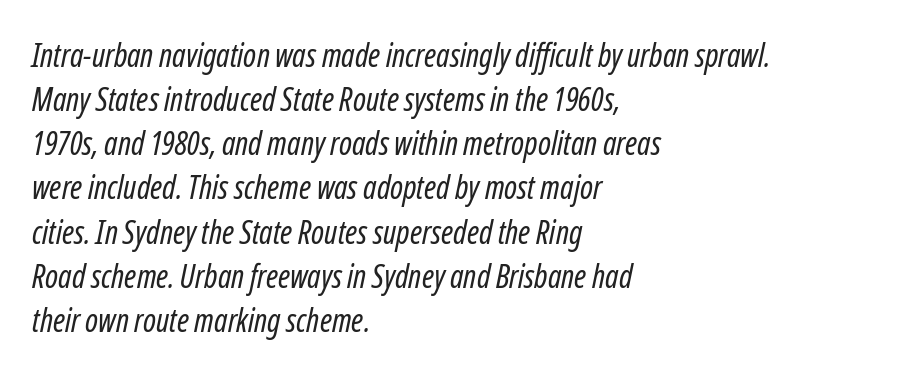
The image shows 32 px regular-weight, condensed type, italic (leaning right); set left-aligned, normal line spacing (1.38x), normal letter spacing, not underlined; low stroke contrast and a medium x-height.
